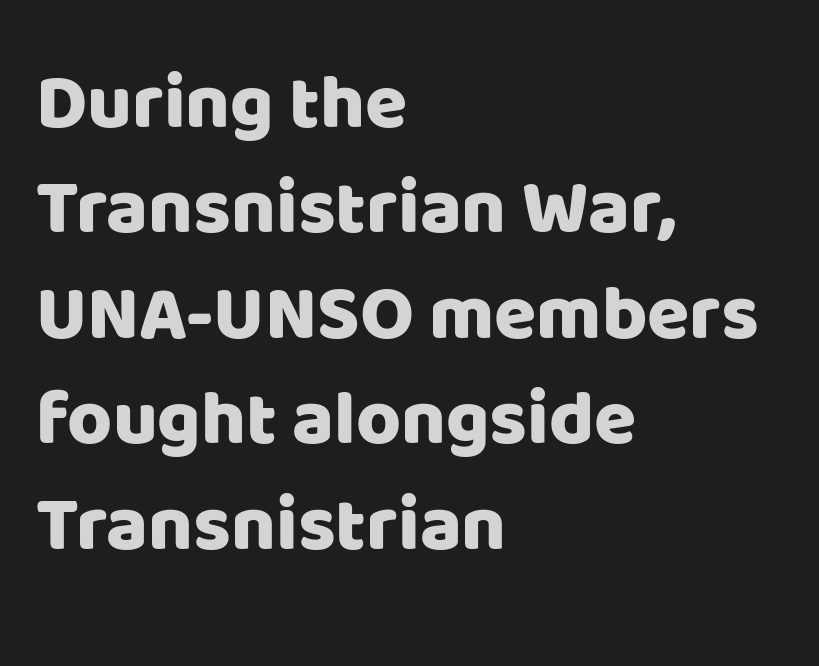
Notice how descenders clear the ascenders below comfortably — that's standard leading. A typesetter would label this face a sans. Glance below the letters and you will spot only blank space. Between one letter and the next there's only the usual sliver of space. A roman cut, with each character standing at attention.
